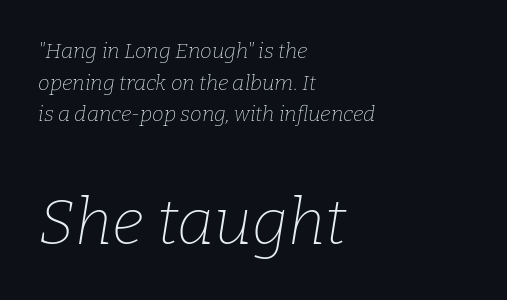
Spacing verdict: proportional, widths tailored to each character. Descenders hang freely into open space. No extra ink here — the face is not bold. Nobody touched the tracking dial on this one. These lines stack with their left ends in a neat column. The rendering enlarges the type as you move from the upper chunk to the lower.
